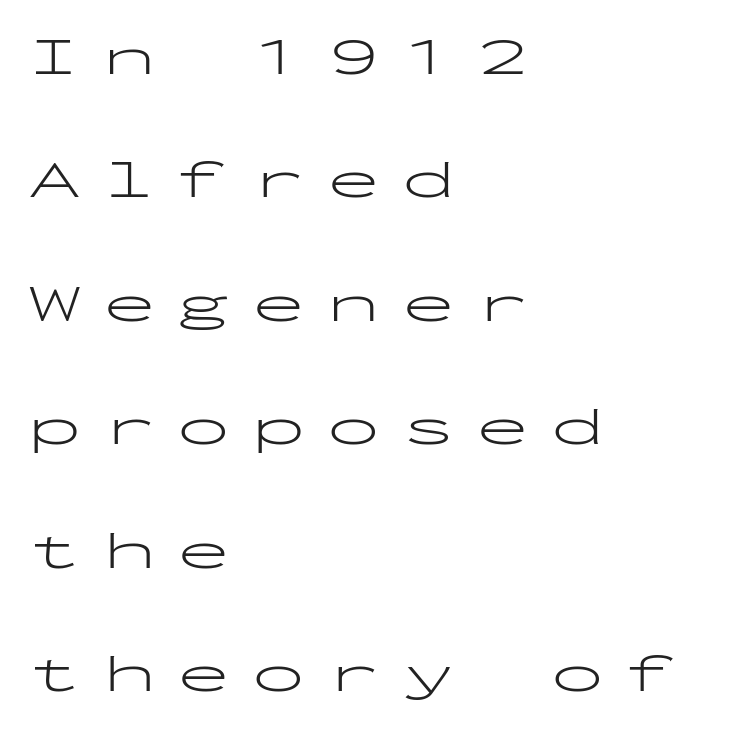
Q: Is the text bold? A: No.
Q: Is the text italic (slanted)? A: No, it is upright.
Q: Is the typeface a serif or a sans-serif typeface? A: Sans-serif.
Q: Is the text underlined? A: No.
Q: How is the paragraph aligned? A: Left-aligned.
Q: Is the spacing between letters normal or unusually wide? A: Unusually wide.
Q: Is the spacing between lines tight, normal or loose? A: Loose.
Q: Width (condensed, normal, or wide)? A: Wide.
Q: Stroke contrast? A: Low.
Q: x-height? A: Medium.
Q: Monospaced? A: Yes.
